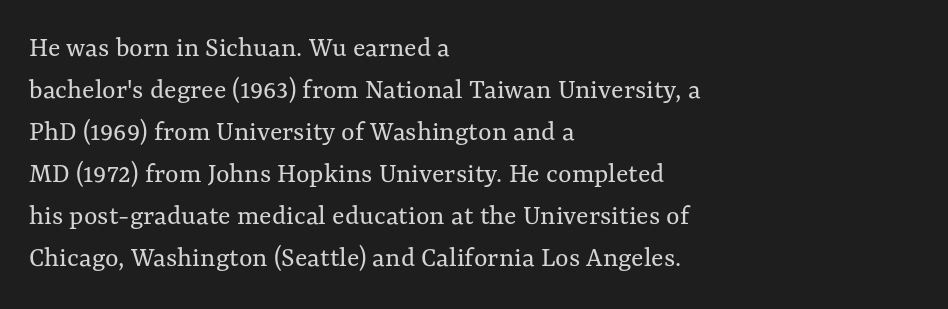
Notice how the passage keeps a crisp vertical edge on the left only. The typesetting does not lean heavy: it is not bold. Vertical strokes here are truly vertical. Vertically, the passage feels balanced, rows spaced as you'd expect.
